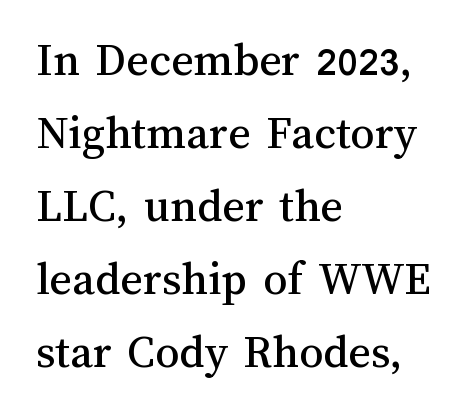
Words float on clear page, feet unadorned. Where is the straight margin? On the left. The lettering holds an erect, upright posture throughout. You could not count columns in this text — the font is proportionally spaced. Does extra space separate the letters? No, they use regular spacing.
